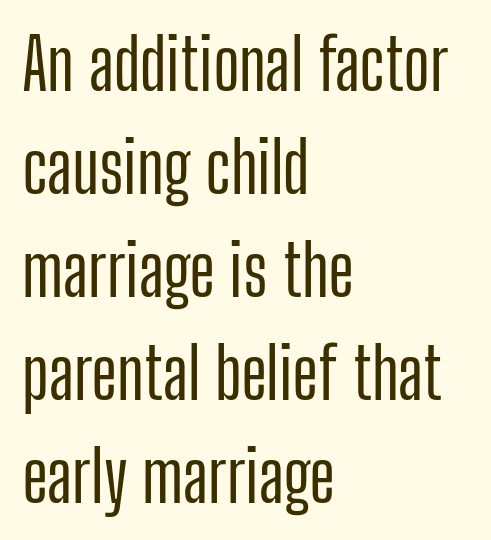
The letters stand straight up with perfectly vertical stems. Honestly, the letter spacing is just normal — you wouldn't notice it. Note the varied advance widths — an 'i' is clearly narrower than an 'm'. Rule under the text: the space is simply empty. Regular leading.
